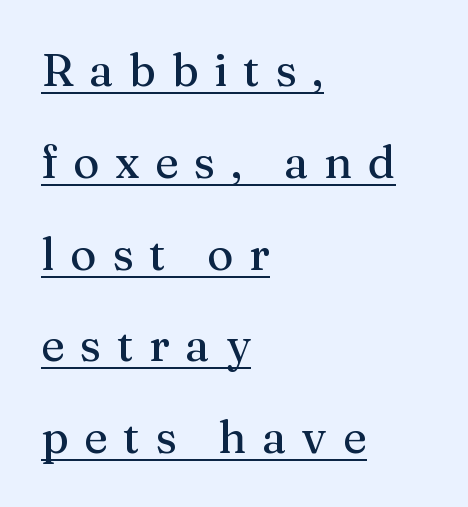
Q: Is the text italic (slanted)? A: No, it is upright.
Q: Is the typeface a serif or a sans-serif typeface? A: Serif.
Q: Is the text underlined? A: Yes.
Q: How is the paragraph aligned? A: Left-aligned.
Q: Is the spacing between letters normal or unusually wide? A: Unusually wide.
Q: Is the spacing between lines tight, normal or loose? A: Loose.
Q: Width (condensed, normal, or wide)? A: Normal.
Q: Stroke contrast? A: Medium.
Q: x-height? A: Medium.
Q: Monospaced? A: No.
